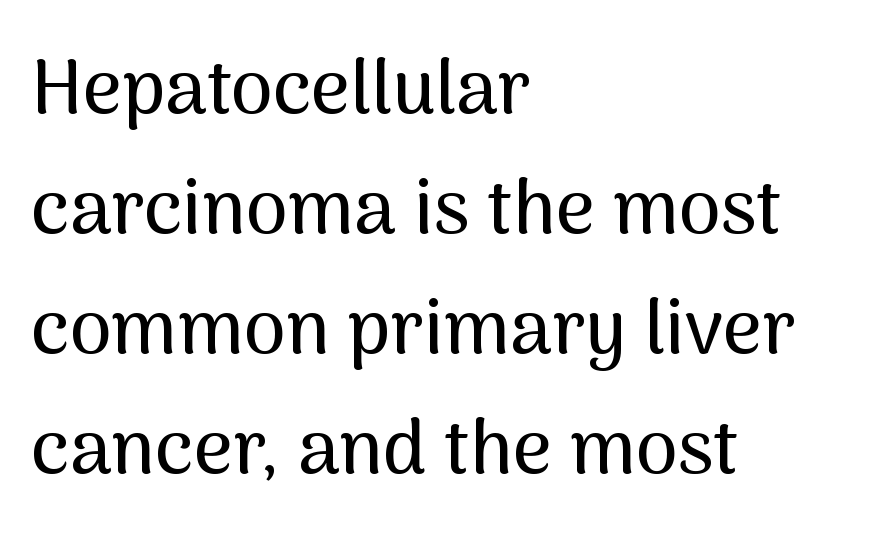
Classification — sans serif. This sample has the flowing, uneven cadence of proportional lettering. Honestly, the letter spacing is just normal — you wouldn't notice it. Baseline-to-baseline distance is the conventional proportion of letter height. The space directly below the letters is spotless.
